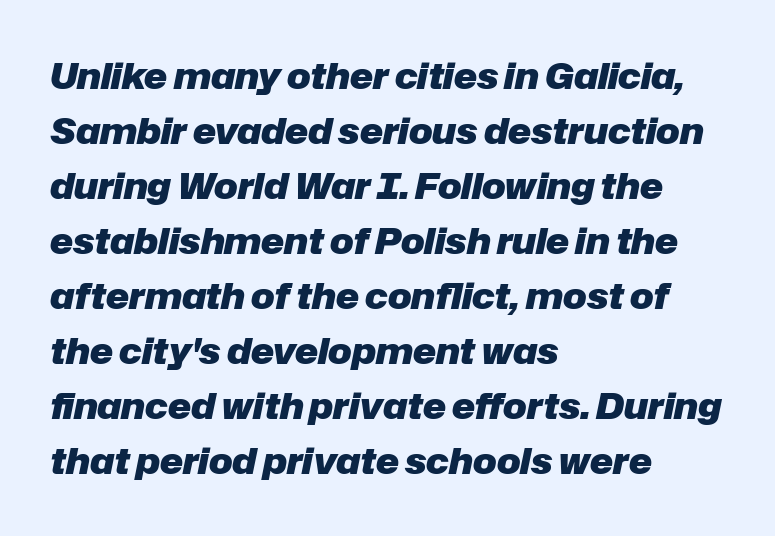
{"italic": "yes", "lean": "right", "slant_degrees": 12, "bold": "yes", "weight": "heavy", "width": "normal", "stroke_contrast": "low", "x_height": "medium", "monospaced": "no", "underline": "no", "align": "left", "line_spacing": "normal", "line_spacing_ratio": 1.57, "letter_spacing": "normal", "letter_spacing_em": 0.0, "glyph_px": 35}
